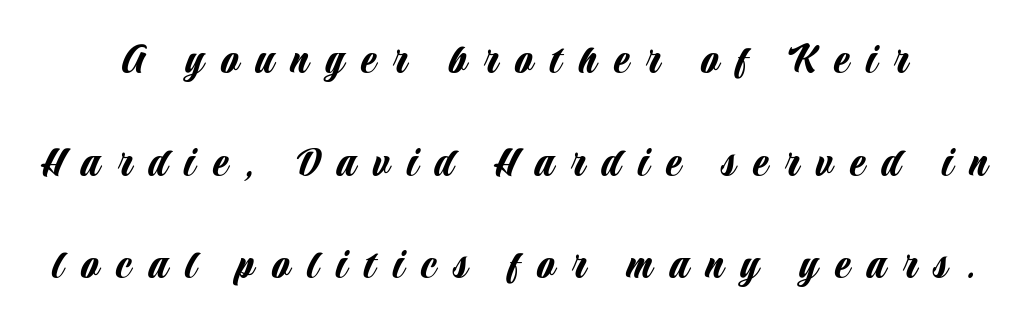
{"serif": "no", "width": "condensed", "stroke_contrast": "low", "x_height": "large", "monospaced": "no", "underline": "no", "line_spacing": "loose", "line_spacing_ratio": 2.28, "letter_spacing": "wide", "letter_spacing_em": 0.38, "glyph_px": 45}
